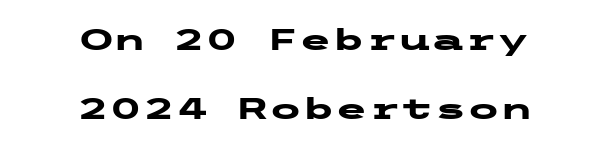
Grotesque or geometric, the face here clearly has no serifs. I'd describe the lettering as bold — thick and assertive. Words float on clear page, feet unadorned. Is there much room between lines? Yes — plenty of vertical air separates them. Standard letterfit; no display-style spreading of the glyphs. Ordinary non-slanted type is in use.
